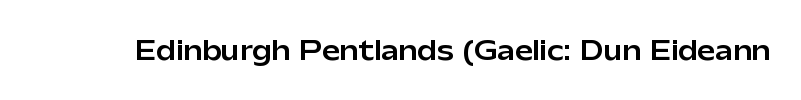
{"italic": "no", "underline": "no", "letter_spacing": "normal", "letter_spacing_em": 0.0, "glyph_px": 26}
